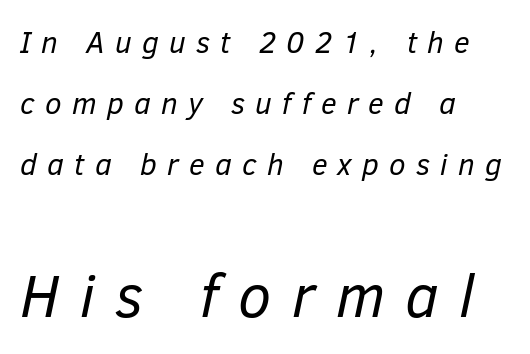
The image shows 60 px regular-weight type, italic (leaning right); set left-aligned, loose line spacing (2.04x), unusually wide letter spacing (+0.34 em), not underlined; the second (bottom) block is 2.0x larger; low stroke contrast and a medium x-height.
